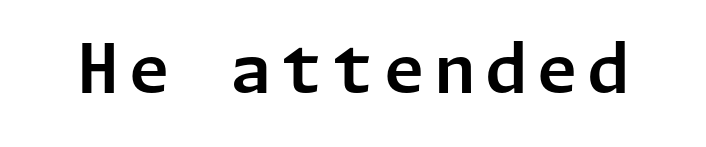
{"serif": "no", "italic": "no", "width": "normal", "stroke_contrast": "low", "x_height": "medium", "underline": "no", "glyph_px": 68}
